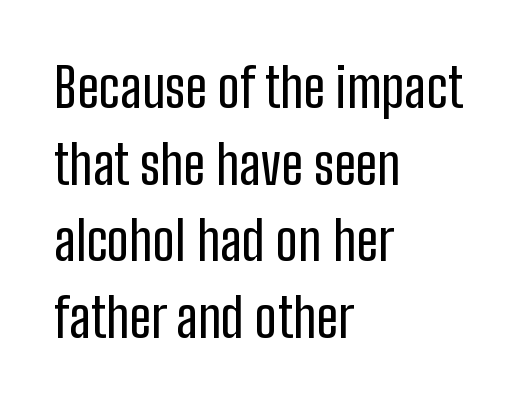
The strip under each line holds only bare page. Baseline-to-baseline distance is the conventional proportion of letter height. Character widths vary here, with narrow letters taking less room than wide ones. Line beginnings align vertically; line endings do not. The type sits square on the baseline with zero lean.
